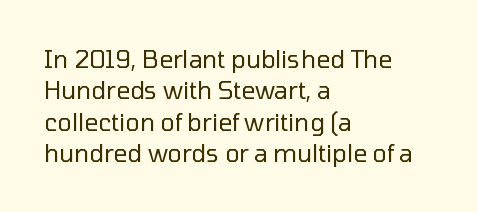
The image shows 24 px text type, upright; set left-aligned, normal line spacing (1.31x), normal letter spacing, not underlined.
